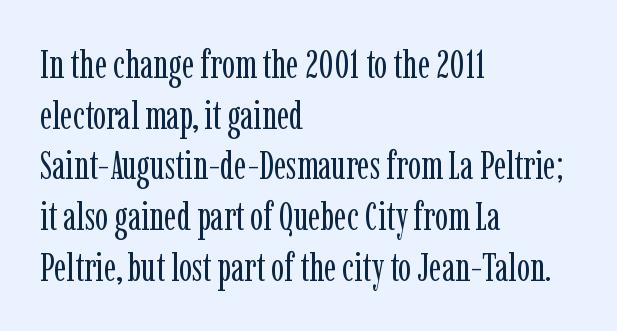
{"serif": "yes", "italic": "no", "bold": "no", "weight": "regular", "width": "condensed", "stroke_contrast": "low", "x_height": "medium", "monospaced": "no", "underline": "no", "align": "left", "line_spacing": "normal", "line_spacing_ratio": 1.3, "letter_spacing": "normal", "letter_spacing_em": 0.0, "glyph_px": 39}
